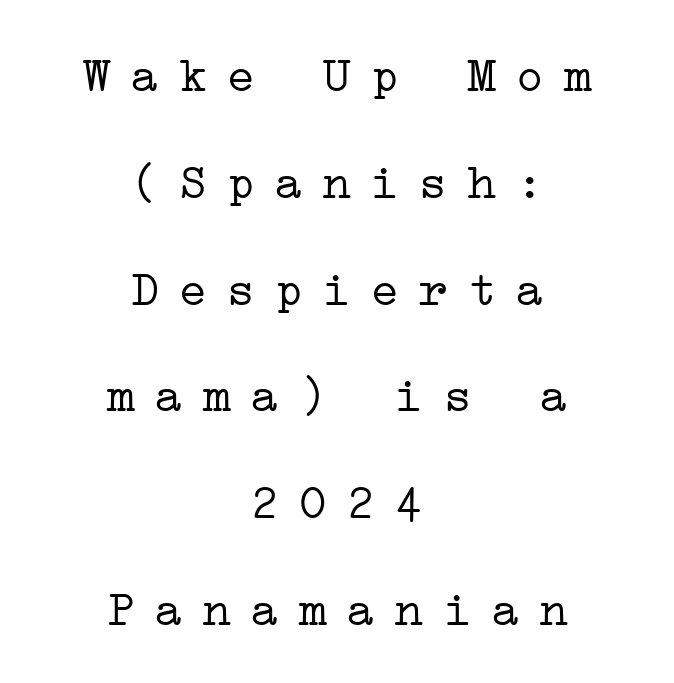
{"serif": "yes", "italic": "no", "bold": "no", "weight": "light", "width": "wide", "stroke_contrast": "low", "x_height": "medium", "underline": "no", "align": "center", "line_spacing": "loose", "line_spacing_ratio": 2.18, "letter_spacing": "wide", "letter_spacing_em": 0.38, "glyph_px": 49}
